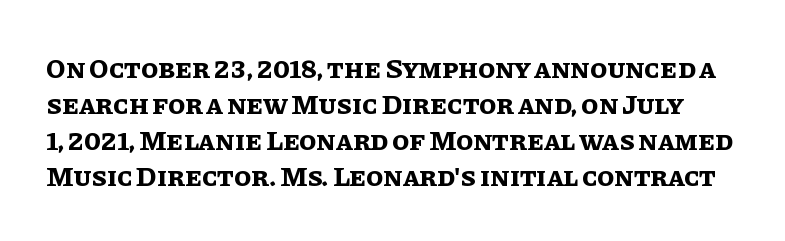
The image shows 28 px bold type, upright; set normal line spacing (1.28x), normal letter spacing, not underlined; low stroke contrast and a large x-height.
